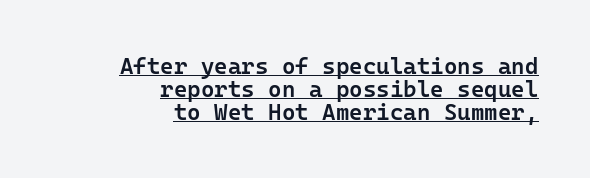
These words are printed semibold, heavier than regular yet not bold. Is there any slant? The stems are plumb. Horizontal bands of white between lines are thin slivers. The passage shown has conventional tracking throughout.
